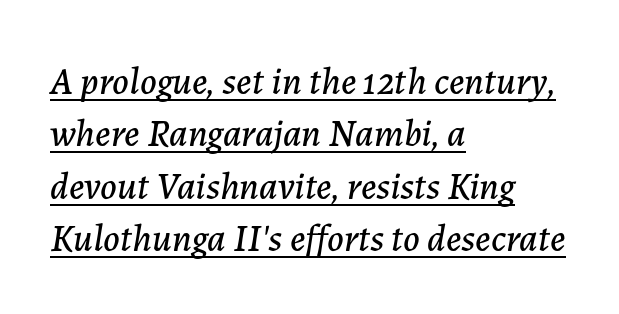
Q: Is the text italic (slanted)? A: Yes, it leans right by about 7 degrees.
Q: Is the text underlined? A: Yes.
Q: How is the paragraph aligned? A: Left-aligned.
Q: Is the spacing between letters normal or unusually wide? A: Normal.
Q: Is the spacing between lines tight, normal or loose? A: Normal.
Q: Width (condensed, normal, or wide)? A: Normal.
Q: Stroke contrast? A: Low.
Q: x-height? A: Medium.
Q: Monospaced? A: No.
